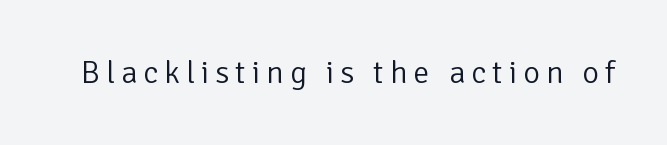
Are there feet on the stems? There aren't — it's a sans. Just letters on the line, the space beneath them empty. The lettering stays uniformly vertical, giving the passage a roman look. The weight tops out at a normal text grade. Character widths vary here, with narrow letters taking less room than wide ones.
